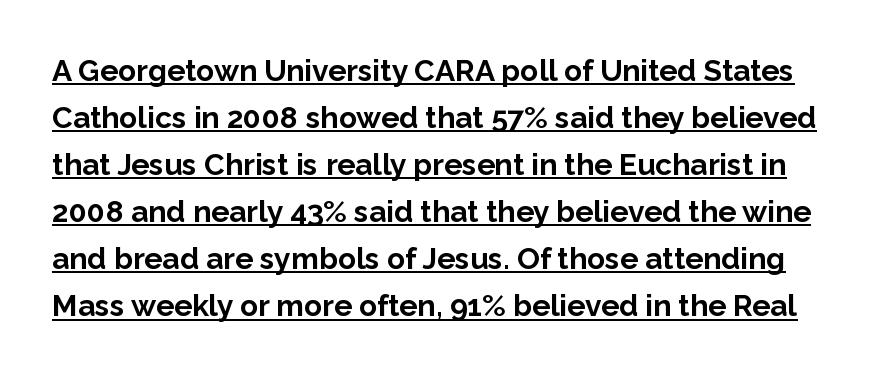
The font family rendered here belongs to the sans-serif group. Each letter keeps its own natural width here, so spacing adapts to shape. The strokes are fattened all the way to bold. Posture: upright roman.
